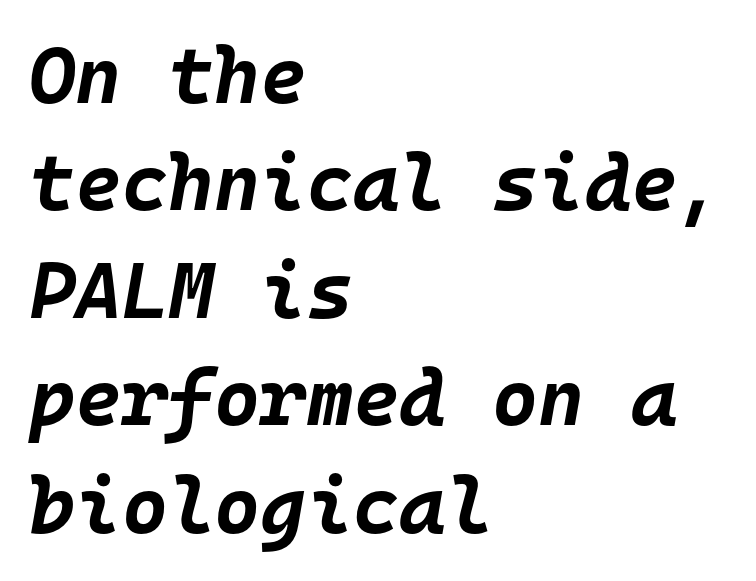
The image shows 79 px bold type, italic (leaning right), monospaced; set left-aligned, normal line spacing (1.36x), normal letter spacing, not underlined; low stroke contrast and a large x-height.
